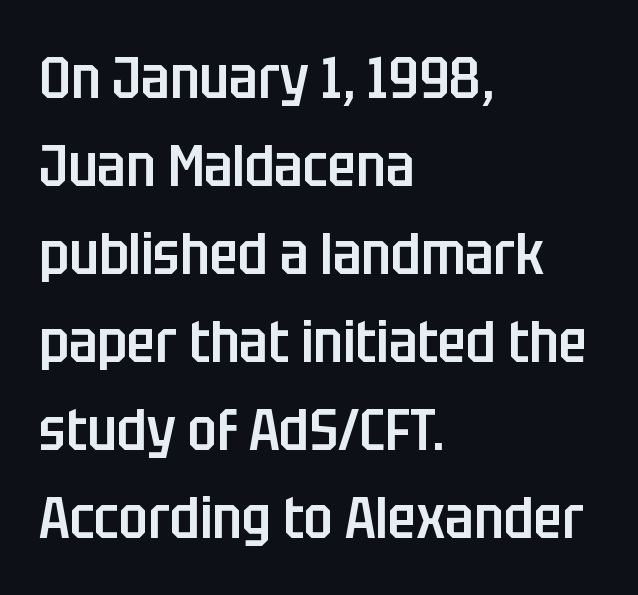
{"serif": "no", "italic": "no", "bold": "semi", "weight": "semibold", "width": "condensed", "stroke_contrast": "low", "x_height": "large", "monospaced": "no", "underline": "no", "align": "left", "line_spacing": "normal", "line_spacing_ratio": 1.49, "letter_spacing": "normal", "letter_spacing_em": 0.0, "glyph_px": 59}
